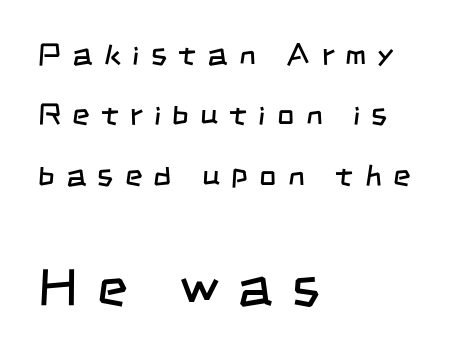
{"serif": "no", "bold": "no", "weight": "regular", "width": "condensed", "stroke_contrast": "low", "x_height": "large", "monospaced": "no", "underline": "no", "align": "left", "line_spacing": "loose", "line_spacing_ratio": 2.01, "letter_spacing": "wide", "letter_spacing_em": 0.38, "larger_block": "second", "size_ratio": 1.73, "glyph_px": 52}
